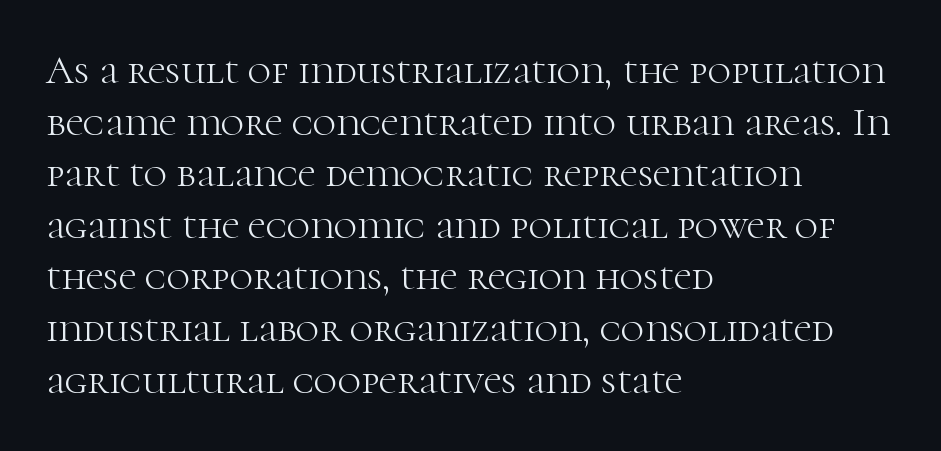
The image shows 40 px light serif type, upright; set left-aligned, normal line spacing (1.29x), normal letter spacing, not underlined; high stroke contrast and a medium x-height.
